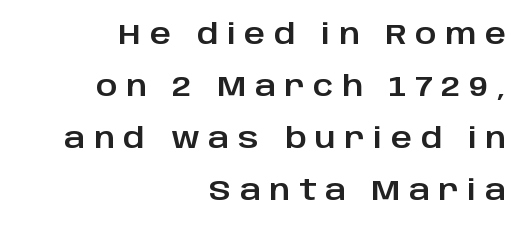
The face used here is proportionally spaced, like ordinary book or web type. The strip under each line holds only bare page. A flush-right, rag-left setting is used for this passage. Glyph-to-glyph distance is far greater than everyday printed text. This sample uses a sans-serif face. Italic: no, the glyphs are upright roman.
